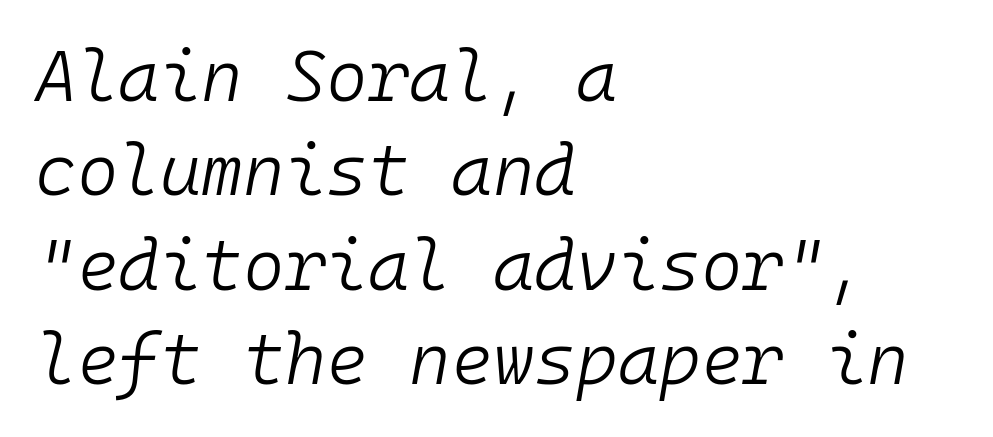
The image shows 71 px light type, italic (leaning right), monospaced; set left-aligned, normal line spacing (1.33x), normal letter spacing, not underlined; low stroke contrast and a medium x-height.
